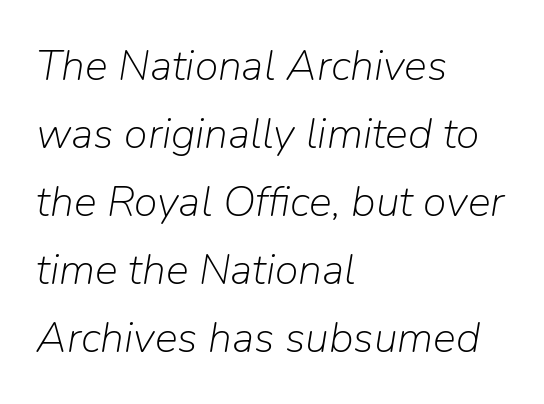
Q: Is the text bold? A: No.
Q: Is the text italic (slanted)? A: Yes, it leans right by about 9 degrees.
Q: Is the text underlined? A: No.
Q: How is the paragraph aligned? A: Left-aligned.
Q: Is the spacing between letters normal or unusually wide? A: Normal.
Q: Is the spacing between lines tight, normal or loose? A: Normal.
Q: Width (condensed, normal, or wide)? A: Normal.
Q: Stroke contrast? A: Low.
Q: x-height? A: Medium.
Q: Monospaced? A: No.
